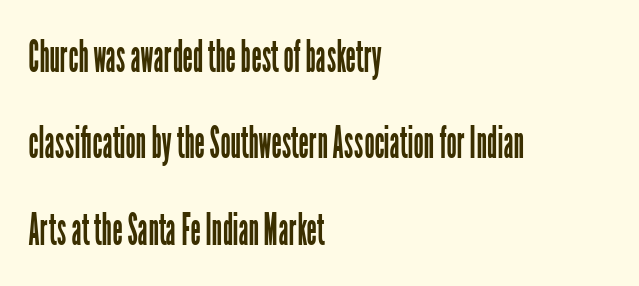
Upright lettering throughout. Character widths vary here, with narrow letters taking less room than wide ones. No extra tracking has been applied to these lines. Does the type have serifs? No, each stem ends abruptly. These lines are set flush left with a ragged right edge.
